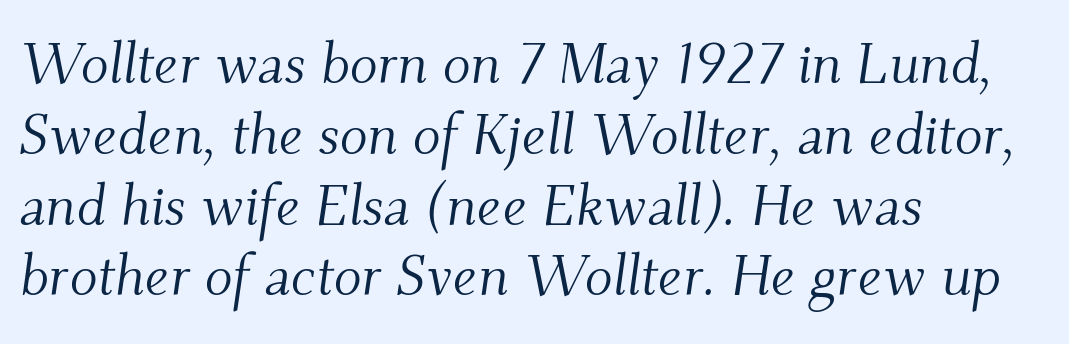
{"serif": "yes", "italic": "yes", "lean": "right", "slant_degrees": 9, "bold": "no", "weight": "light", "width": "normal", "stroke_contrast": "medium", "x_height": "small", "monospaced": "no", "underline": "no", "align": "left", "line_spacing_ratio": 1.22, "letter_spacing": "normal", "letter_spacing_em": 0.0, "glyph_px": 58}
